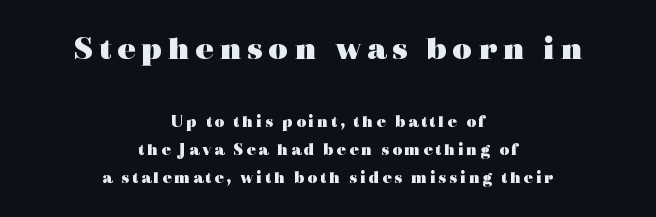
{"serif": "yes", "italic": "no", "bold": "yes", "weight": "heavy", "width": "wide", "x_height": "medium", "monospaced": "no", "underline": "no", "align": "center", "line_spacing": "normal", "line_spacing_ratio": 1.65, "larger_block": "first", "size_ratio": 2.0, "glyph_px": 34}
